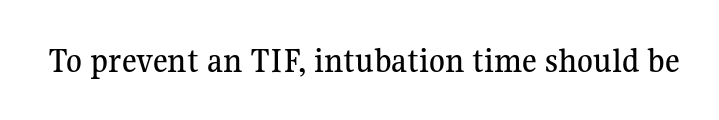
The image shows 36 px serif type, upright; set normal letter spacing, not underlined; medium stroke contrast and a medium x-height.
